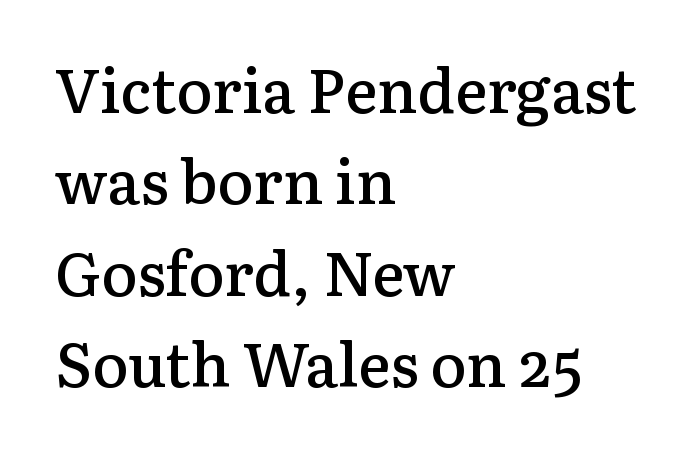
{"serif": "yes", "italic": "no", "bold": "semi", "weight": "semibold", "width": "normal", "stroke_contrast": "low", "x_height": "medium", "monospaced": "no", "underline": "no", "align": "left", "line_spacing": "normal", "line_spacing_ratio": 1.5, "letter_spacing": "normal", "letter_spacing_em": 0.0, "glyph_px": 61}
